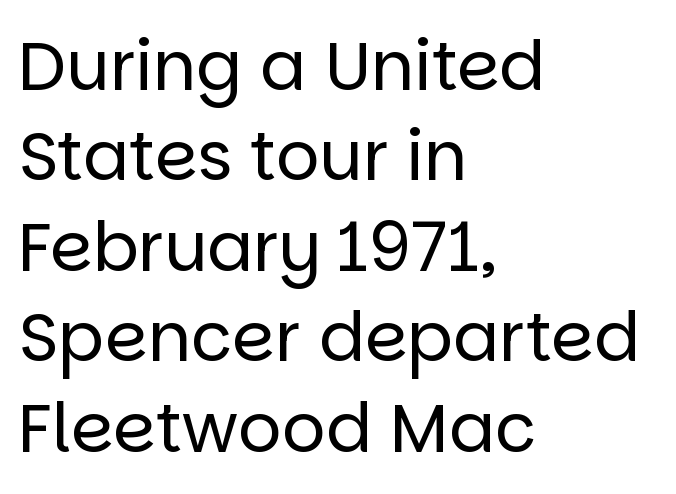
{"serif": "no", "italic": "no", "bold": "no", "weight": "regular", "width": "normal", "stroke_contrast": "low", "x_height": "large", "monospaced": "no", "underline": "no", "align": "left", "line_spacing": "normal", "line_spacing_ratio": 1.33, "letter_spacing": "normal", "letter_spacing_em": 0.0, "glyph_px": 68}
